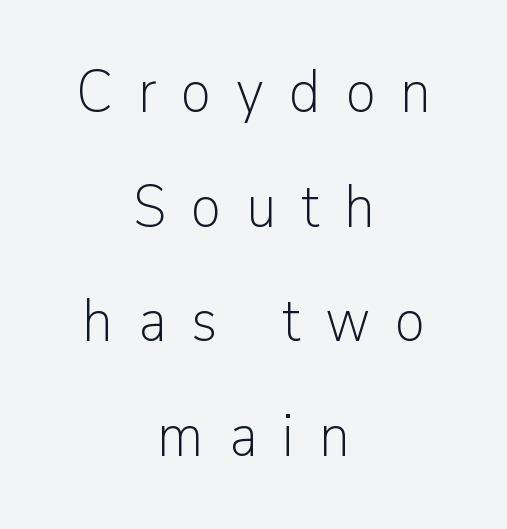
The image shows 60 px light sans-serif type, upright; set centered, loose line spacing (1.91x), unusually wide letter spacing (+0.42 em), not underlined; low stroke contrast and a medium x-height.
